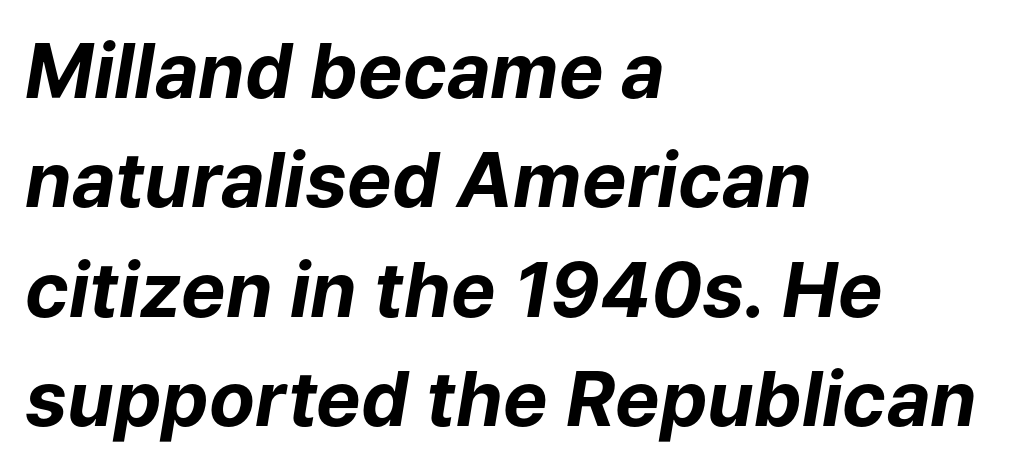
The image shows 75 px bold type, italic (leaning right); set left-aligned, normal line spacing (1.46x), normal letter spacing, not underlined; low stroke contrast and a medium x-height.
